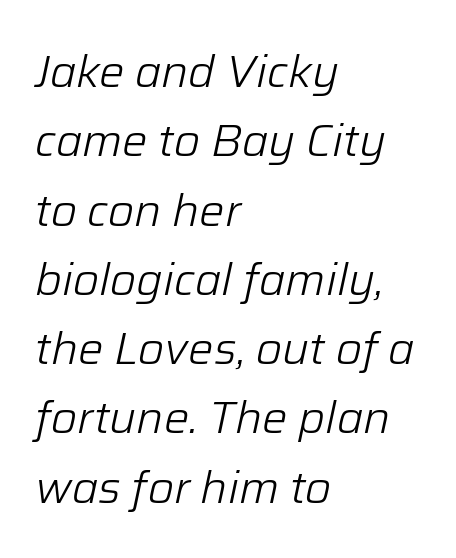
{"italic": "yes", "lean": "right", "slant_degrees": 12, "bold": "no", "weight": "light", "width": "normal", "stroke_contrast": "low", "x_height": "medium", "monospaced": "no", "underline": "no", "align": "left", "line_spacing": "normal", "line_spacing_ratio": 1.54, "letter_spacing": "normal", "letter_spacing_em": 0.0, "glyph_px": 45}
